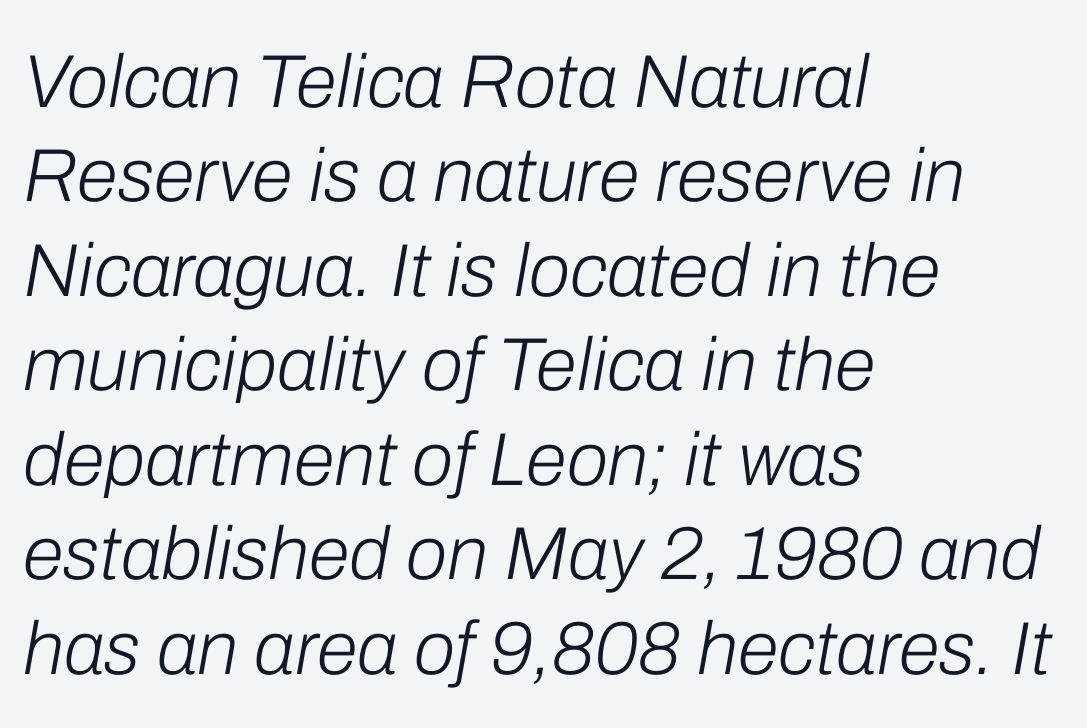
The image shows 75 px light type, italic (leaning right); set left-aligned, normal line spacing (1.26x), normal letter spacing, not underlined; low stroke contrast and a medium x-height.
